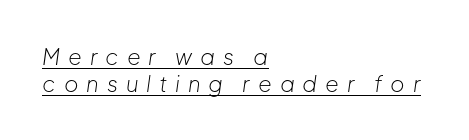
{"italic": "yes", "lean": "right", "slant_degrees": 8, "bold": "no", "underline": "yes", "align": "left", "line_spacing_ratio": 1.24, "letter_spacing": "wide", "letter_spacing_em": 0.36, "glyph_px": 22}
